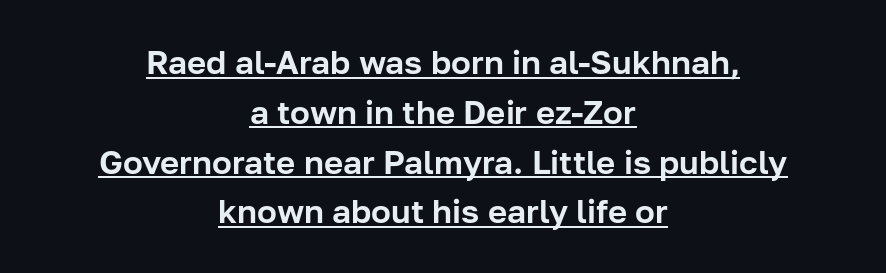
Q: Is the text italic (slanted)? A: No, it is upright.
Q: Is the typeface a serif or a sans-serif typeface? A: Sans-serif.
Q: Is the text underlined? A: Yes.
Q: How is the paragraph aligned? A: Centered.
Q: Is the spacing between letters normal or unusually wide? A: Normal.
Q: Is the spacing between lines tight, normal or loose? A: Normal.
Q: Width (condensed, normal, or wide)? A: Normal.
Q: Stroke contrast? A: Low.
Q: x-height? A: Medium.
Q: Monospaced? A: No.
